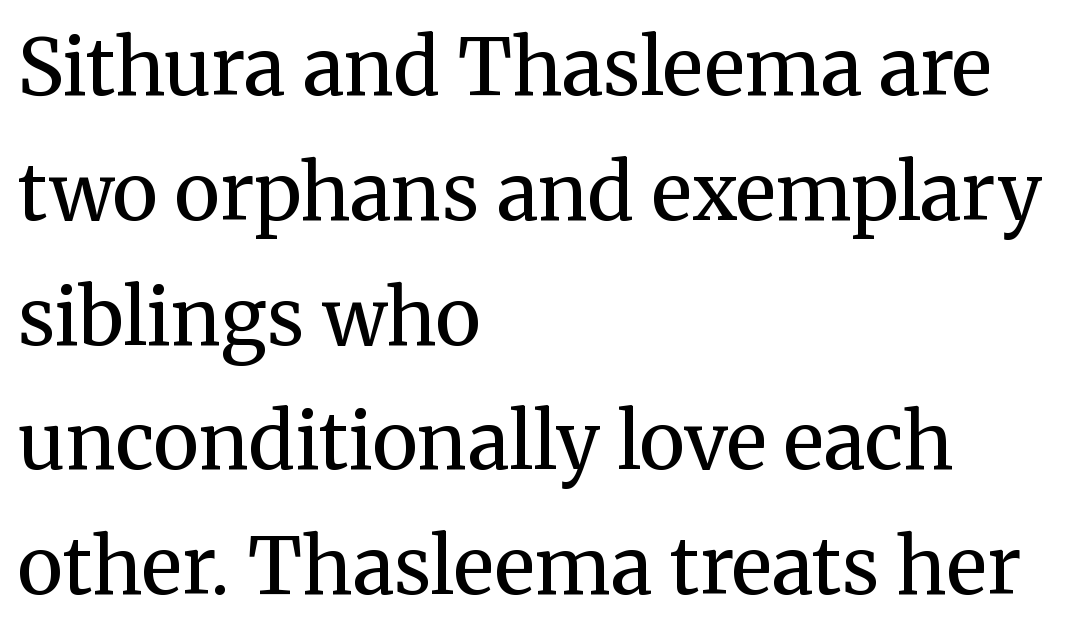
Q: Is the text bold? A: No.
Q: Is the text italic (slanted)? A: No, it is upright.
Q: Is the typeface a serif or a sans-serif typeface? A: Serif.
Q: Is the text underlined? A: No.
Q: How is the paragraph aligned? A: Left-aligned.
Q: Is the spacing between letters normal or unusually wide? A: Normal.
Q: Is the spacing between lines tight, normal or loose? A: Normal.
Q: Width (condensed, normal, or wide)? A: Normal.
Q: Stroke contrast? A: Medium.
Q: x-height? A: Medium.
Q: Monospaced? A: No.
